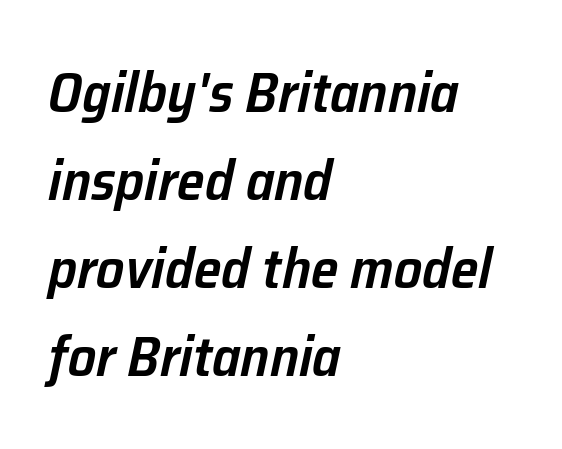
Q: Is the text bold? A: Semi-bold.
Q: Is the text italic (slanted)? A: Yes, it leans right by about 12 degrees.
Q: Is the text underlined? A: No.
Q: How is the paragraph aligned? A: Left-aligned.
Q: Is the spacing between letters normal or unusually wide? A: Normal.
Q: Is the spacing between lines tight, normal or loose? A: Normal.
Q: Width (condensed, normal, or wide)? A: Normal.
Q: Stroke contrast? A: Low.
Q: x-height? A: Medium.
Q: Monospaced? A: No.
